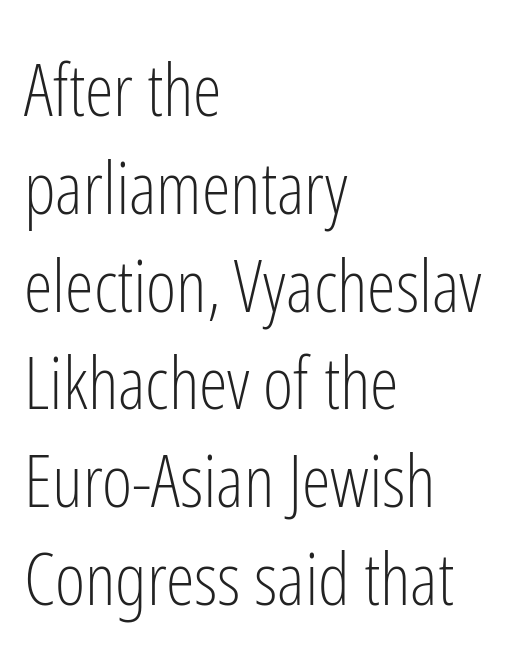
The image shows 73 px light, condensed sans-serif type, upright; set left-aligned, normal line spacing (1.34x), normal letter spacing, not underlined; low stroke contrast and a medium x-height.
